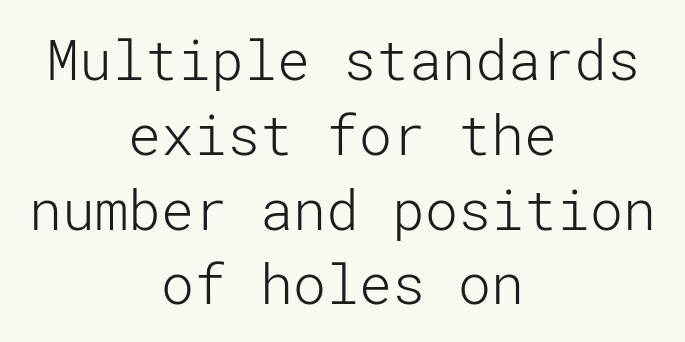
Q: Is the text bold? A: No.
Q: Is the text italic (slanted)? A: No, it is upright.
Q: Is the typeface a serif or a sans-serif typeface? A: Sans-serif.
Q: Is the text underlined? A: No.
Q: How is the paragraph aligned? A: Centered.
Q: Is the spacing between letters normal or unusually wide? A: Normal.
Q: Is the spacing between lines tight, normal or loose? A: Normal.
Q: Width (condensed, normal, or wide)? A: Normal.
Q: Stroke contrast? A: Low.
Q: x-height? A: Medium.
